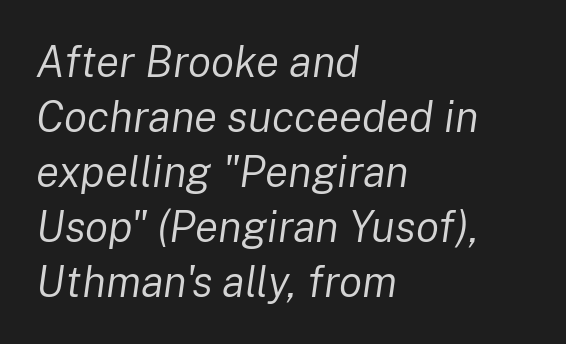
Descender tails drop into unmarked territory. Whoever set this chose a conventional vertical rhythm. Spacing between characters is what you'd get straight out of the box. Posture: slanted. The rendering uses natural spacing where letterforms have individual widths.
